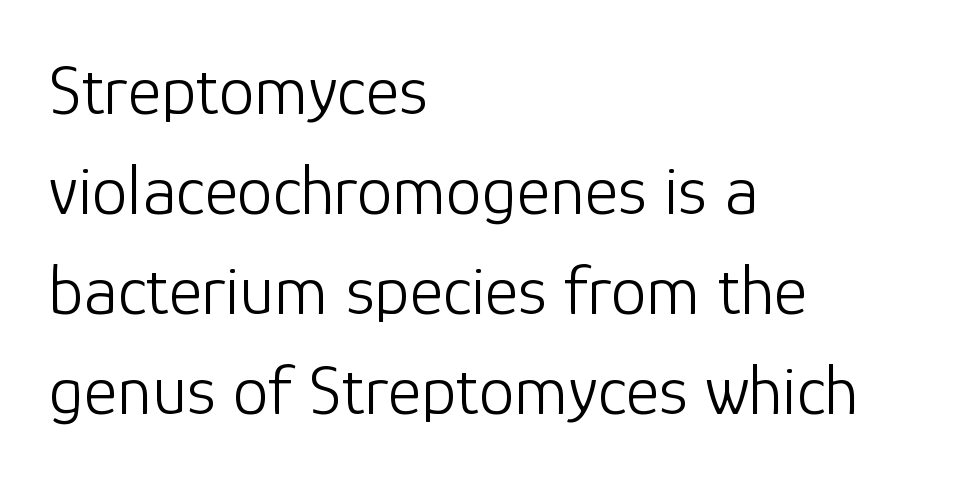
The image shows 72 px light sans-serif type, upright; set left-aligned, normal line spacing (1.39x), normal letter spacing, not underlined; low stroke contrast and a medium x-height.
